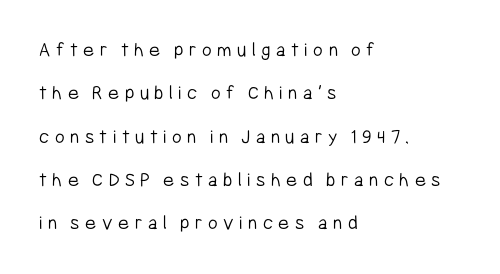
Summary of weight: not heavy and not bold. The passage shown is not underscored anywhere. These lines are set flush left with a ragged right edge. Loose tracking; the words dissolve into strings of separated letters. Vertical strokes here are truly vertical.
